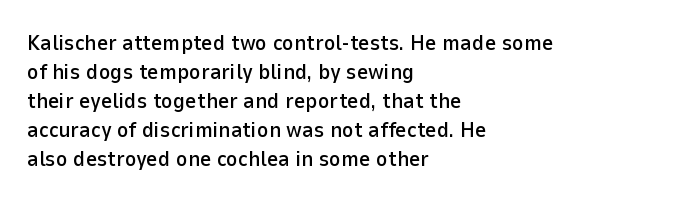
Q: Is the text italic (slanted)? A: No, it is upright.
Q: Is the text underlined? A: No.
Q: How is the paragraph aligned? A: Left-aligned.
Q: Is the spacing between letters normal or unusually wide? A: Normal.
Q: Is the spacing between lines tight, normal or loose? A: Normal.
